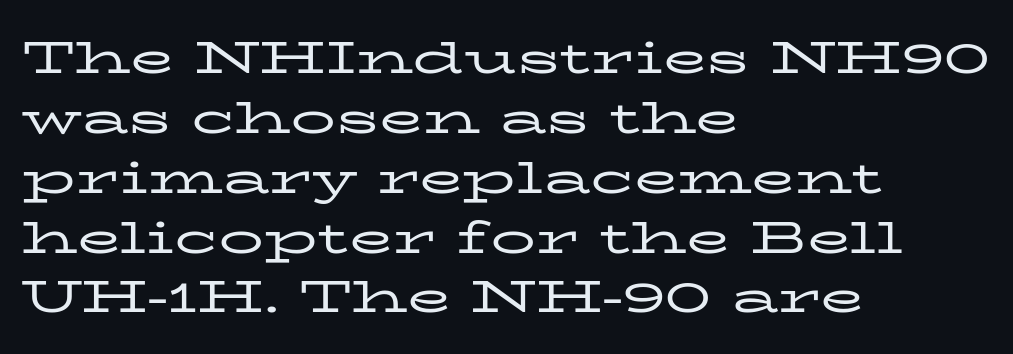
Q: Is the text bold? A: No.
Q: Is the text italic (slanted)? A: No, it is upright.
Q: Is the typeface a serif or a sans-serif typeface? A: Serif.
Q: Is the text underlined? A: No.
Q: How is the paragraph aligned? A: Left-aligned.
Q: Is the spacing between letters normal or unusually wide? A: Normal.
Q: Is the spacing between lines tight, normal or loose? A: Normal.
Q: Width (condensed, normal, or wide)? A: Wide.
Q: Stroke contrast? A: Low.
Q: x-height? A: Medium.
Q: Monospaced? A: No.
